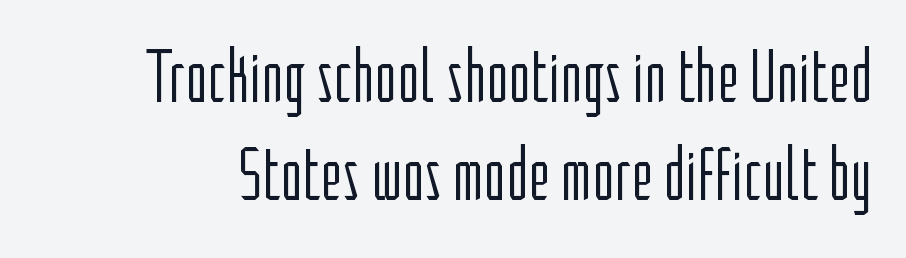
{"serif": "no", "italic": "no", "bold": "no", "weight": "light", "width": "condensed", "stroke_contrast": "low", "x_height": "medium", "monospaced": "no", "underline": "no", "line_spacing": "normal", "line_spacing_ratio": 1.31, "letter_spacing": "normal", "letter_spacing_em": 0.0, "glyph_px": 75}
